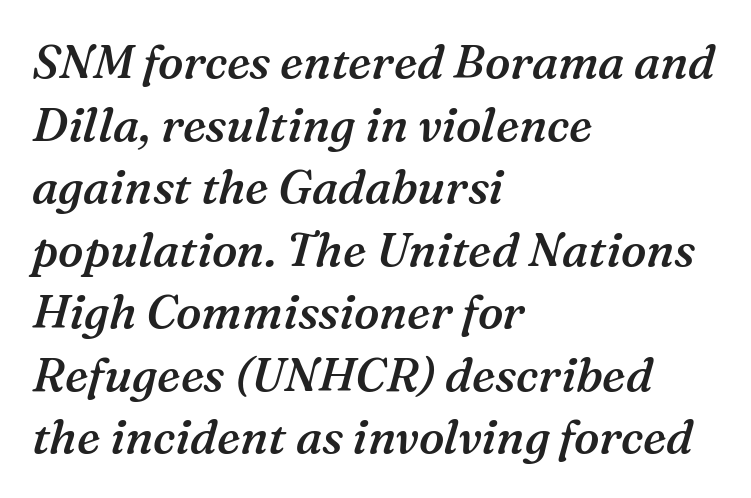
The image shows 47 px semibold serif type, italic (leaning right); set left-aligned, normal line spacing (1.33x), normal letter spacing, not underlined; medium stroke contrast and a medium x-height.
